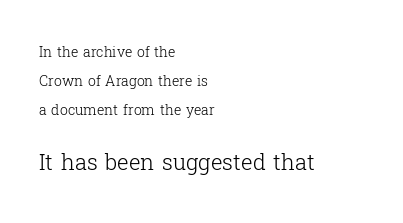
Q: Is the text bold? A: No.
Q: Is the text italic (slanted)? A: No, it is upright.
Q: Is the text underlined? A: No.
Q: How is the paragraph aligned? A: Left-aligned.
Q: Is the spacing between letters normal or unusually wide? A: Normal.
Q: Is the spacing between lines tight, normal or loose? A: Loose.
Q: Which block of text is set in a larger size, the first (top) or the second (bottom)? A: The second (bottom) one.
